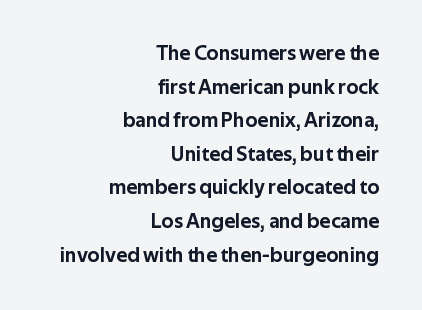
No italicization has been applied; the sample stays upright. Unmarked baselines from the first word to the last. Teacher's note: observe the even right margin — that is flush-right alignment. The passage shown stacks its lines at a standard gap. These lines keep a tight, regular rhythm from letter to letter.
